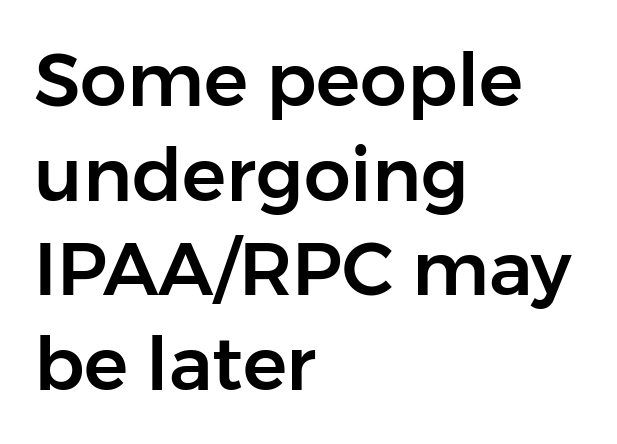
The image shows 74 px sans-serif type, upright; set left-aligned, normal line spacing (1.28x), normal letter spacing, not underlined; low stroke contrast and a medium x-height.
